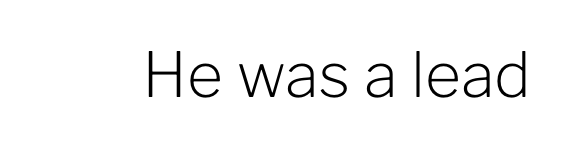
Look at the tracking — it's just the regular setting, nothing added. Proportional: the letters do not fall into vertical columns. Nothing heavy about these letters — not bold at all. The axis of the letterforms is exactly vertical.
